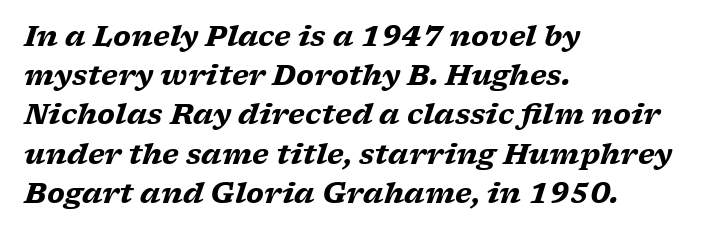
Each row of text sits above clean, open space. The face used here is seriffed, in the tradition of book romans. Notice how the stems are inclined rather than vertical — that's the hallmark of italics. Caption: bold face, heavy strokes. Leftover space on each line is placed entirely after the last word.
